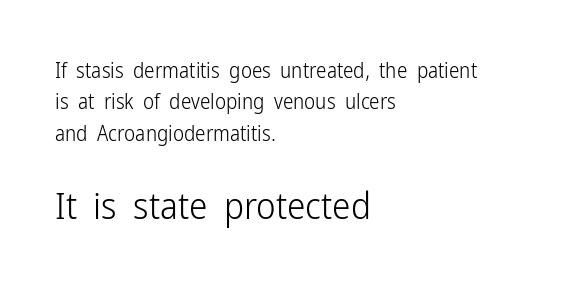
In CSS terms this would be text-align: left. Baseline-to-baseline distance is the conventional proportion of letter height. Underline: absent. Is this a fixed-width face? No — the glyphs have proportional, varying widths.
